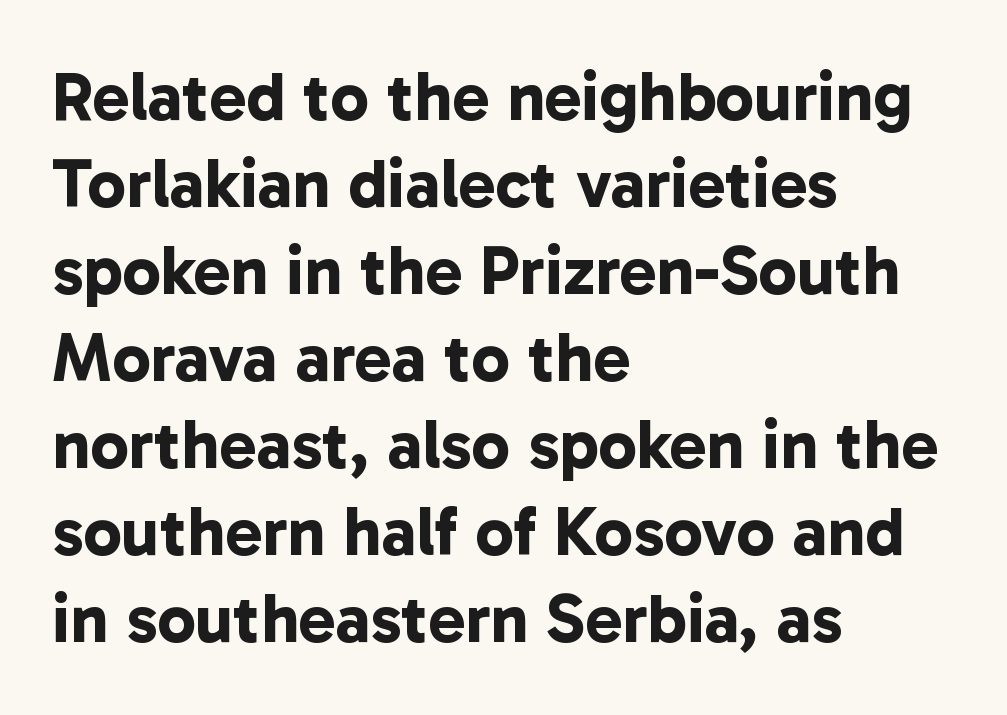
{"serif": "no", "bold": "yes", "weight": "bold", "width": "normal", "stroke_contrast": "low", "x_height": "medium", "monospaced": "no", "underline": "no", "align": "left", "line_spacing": "normal", "line_spacing_ratio": 1.26, "letter_spacing": "normal", "letter_spacing_em": 0.0, "glyph_px": 69}
